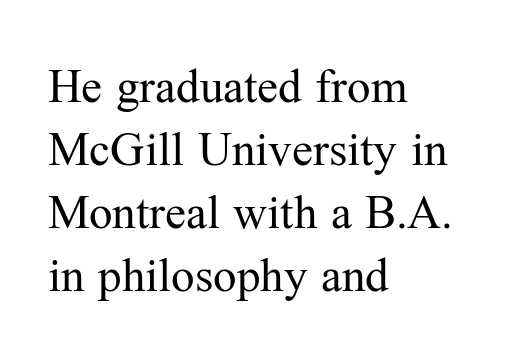
The image shows 47 px regular-weight serif type, upright; set left-aligned, normal line spacing (1.34x), normal letter spacing, not underlined; medium stroke contrast and a medium x-height.
